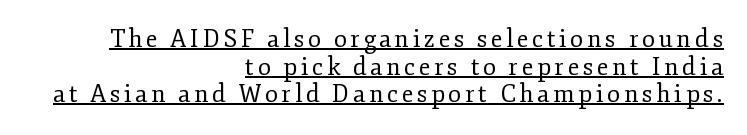
Is there an underline? Yes — a line sits under the letters. The letters look calm and open, with moderate or lighter stems. Every character sits straight up, as roman type does. Closely set lines give the paragraph a compact silhouette.
